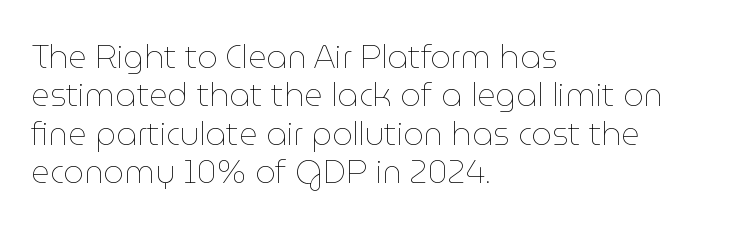
Q: Is the text bold? A: No.
Q: Is the text italic (slanted)? A: No, it is upright.
Q: Is the text underlined? A: No.
Q: How is the paragraph aligned? A: Left-aligned.
Q: Is the spacing between letters normal or unusually wide? A: Normal.
Q: Width (condensed, normal, or wide)? A: Normal.
Q: Stroke contrast? A: Low.
Q: x-height? A: Medium.
Q: Monospaced? A: No.
